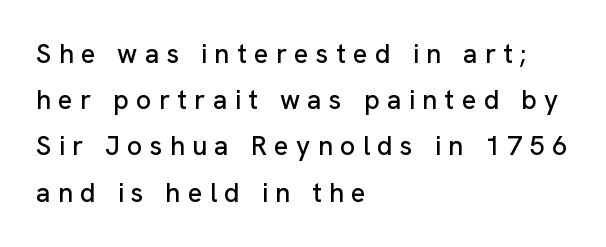
{"italic": "no", "underline": "no", "align": "left", "line_spacing_ratio": 1.71, "letter_spacing": "wide", "letter_spacing_em": 0.27, "glyph_px": 27}
